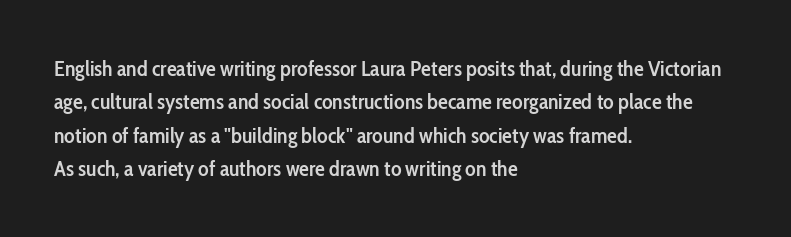
The image shows 22 px text type, upright; set left-aligned, normal line spacing (1.52x), normal letter spacing, not underlined.
